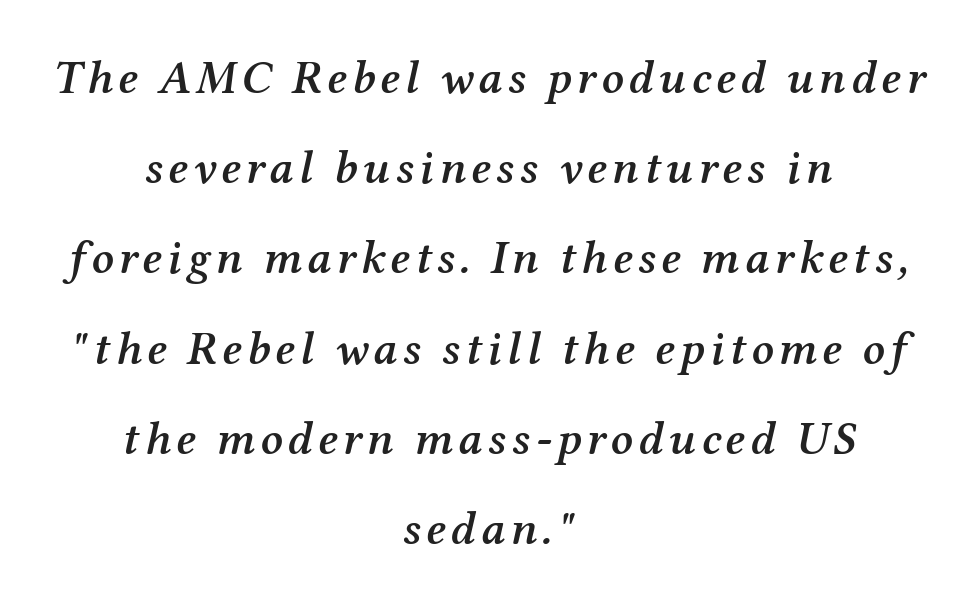
On the weight axis this lands at semibold, roughly 600. The designer went with a serif here, giving each stem small feet. Type without underlining. Horizontal alignment here is central, giving a formal, balanced look. There's an unmistakable incline to the writing here. If you measured baseline to baseline, you'd find a long distance.
